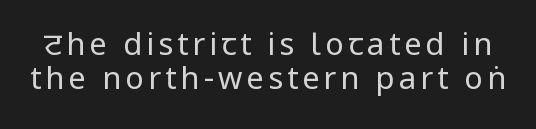
Is the stroke heavy? The answer is a plain regular-or-lighter. These lines are rendered in a variable-pitch font. The block of text is dense from top to bottom, with scant space between rows. Nobody drew a line under any word here. Ascenders rise straight up at ninety degrees. The characters display no serif detailing; their extremities are plain.
